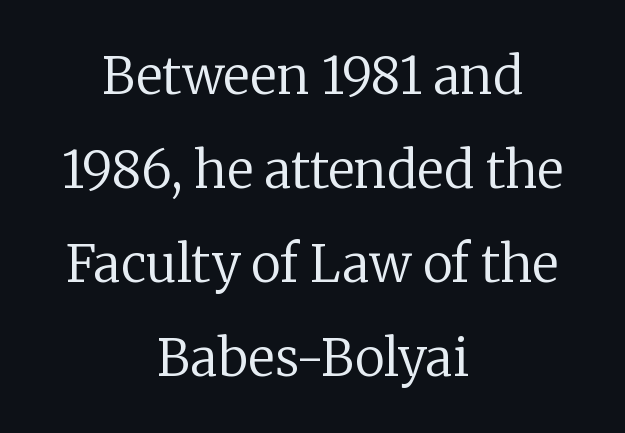
Q: Is the text bold? A: No.
Q: Is the text italic (slanted)? A: No, it is upright.
Q: Is the typeface a serif or a sans-serif typeface? A: Serif.
Q: Is the text underlined? A: No.
Q: How is the paragraph aligned? A: Centered.
Q: Is the spacing between letters normal or unusually wide? A: Normal.
Q: Width (condensed, normal, or wide)? A: Normal.
Q: Stroke contrast? A: Low.
Q: x-height? A: Medium.
Q: Monospaced? A: No.
